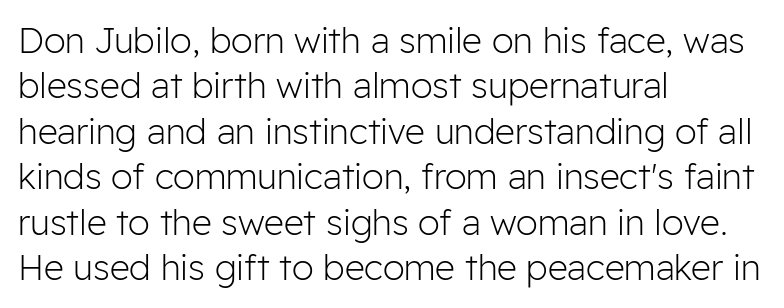
{"serif": "no", "italic": "no", "bold": "no", "weight": "light", "width": "normal", "stroke_contrast": "low", "x_height": "medium", "monospaced": "no", "underline": "no", "align": "left", "line_spacing": "normal", "line_spacing_ratio": 1.3, "letter_spacing": "normal", "letter_spacing_em": 0.0, "glyph_px": 35}
